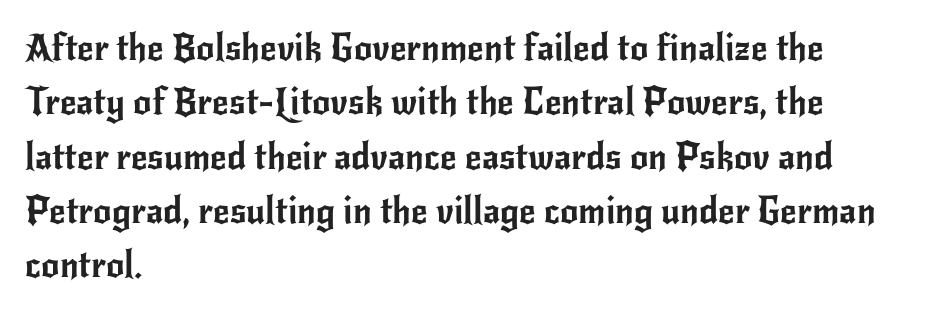
{"serif": "no", "italic": "no", "width": "normal", "stroke_contrast": "low", "x_height": "small", "monospaced": "no", "underline": "no", "align": "left", "line_spacing": "normal", "line_spacing_ratio": 1.51, "letter_spacing": "normal", "letter_spacing_em": 0.0, "glyph_px": 36}
